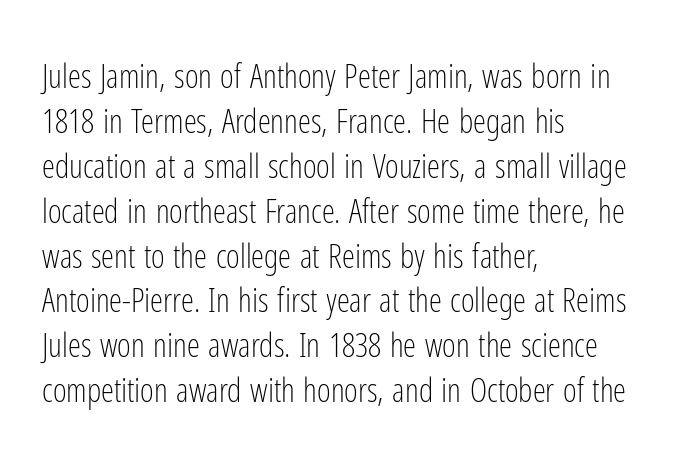
The image shows 33 px light, condensed sans-serif type, upright; set left-aligned, normal line spacing (1.36x), normal letter spacing, not underlined; low stroke contrast and a medium x-height.
